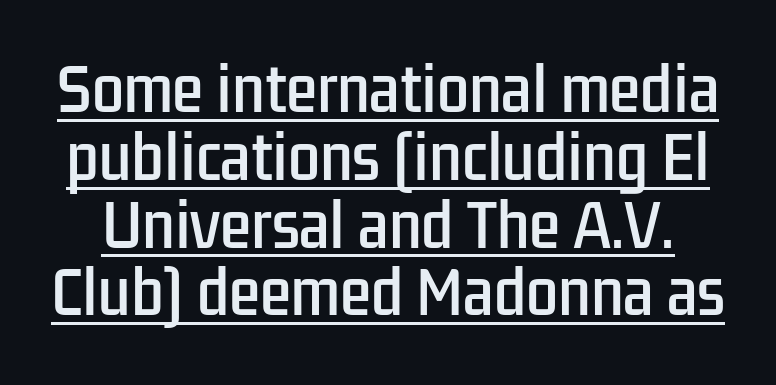
{"serif": "no", "italic": "no", "width": "condensed", "stroke_contrast": "low", "x_height": "medium", "monospaced": "no", "underline": "yes", "line_spacing_ratio": 1.19, "letter_spacing": "normal", "letter_spacing_em": 0.0, "glyph_px": 57}
